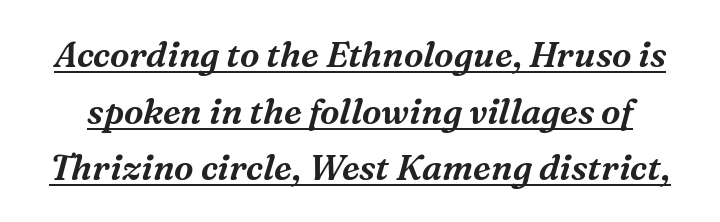
To sum up the face: it has serifs. A typesetter would call this leading conventional body-copy spacing. Does a line run under the words? Yes, clearly. Tracking here is standard; glyphs follow each other at the usual distance. Looks like regular typesetting: each glyph gets only the width it needs. It's the slanting kind of type.
